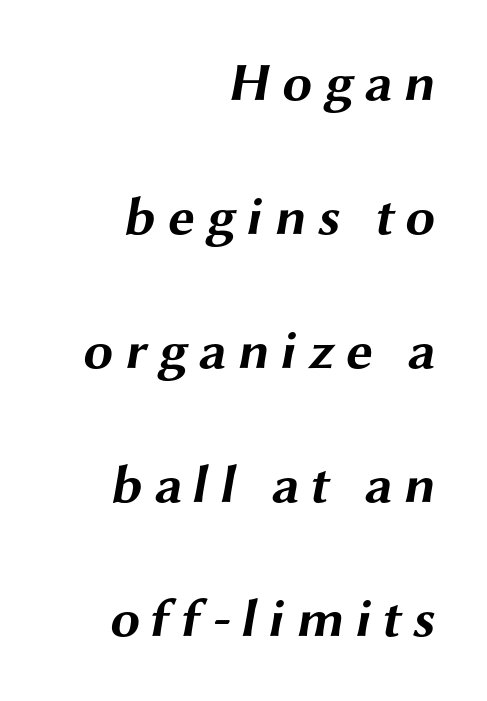
Q: Is the text bold? A: Yes.
Q: Is the typeface a serif or a sans-serif typeface? A: Sans-serif.
Q: Is the text underlined? A: No.
Q: How is the paragraph aligned? A: Right-aligned.
Q: Is the spacing between letters normal or unusually wide? A: Unusually wide.
Q: Is the spacing between lines tight, normal or loose? A: Loose.
Q: Width (condensed, normal, or wide)? A: Wide.
Q: Stroke contrast? A: Medium.
Q: x-height? A: Medium.
Q: Monospaced? A: No.
